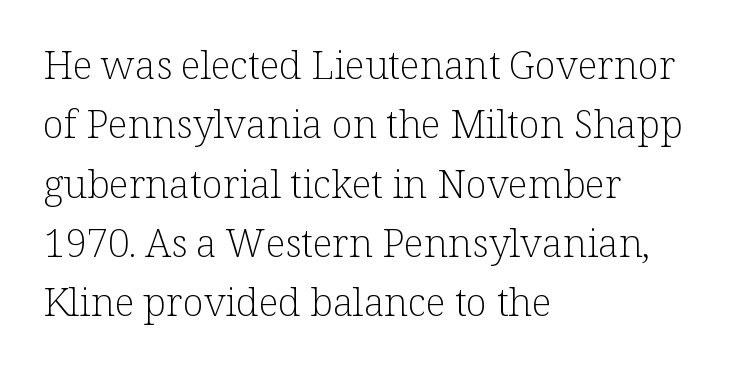
Q: Is the text bold? A: No.
Q: Is the text italic (slanted)? A: No, it is upright.
Q: Is the typeface a serif or a sans-serif typeface? A: Serif.
Q: Is the text underlined? A: No.
Q: How is the paragraph aligned? A: Left-aligned.
Q: Is the spacing between letters normal or unusually wide? A: Normal.
Q: Is the spacing between lines tight, normal or loose? A: Normal.
Q: Width (condensed, normal, or wide)? A: Normal.
Q: Stroke contrast? A: Low.
Q: x-height? A: Medium.
Q: Monospaced? A: No.
